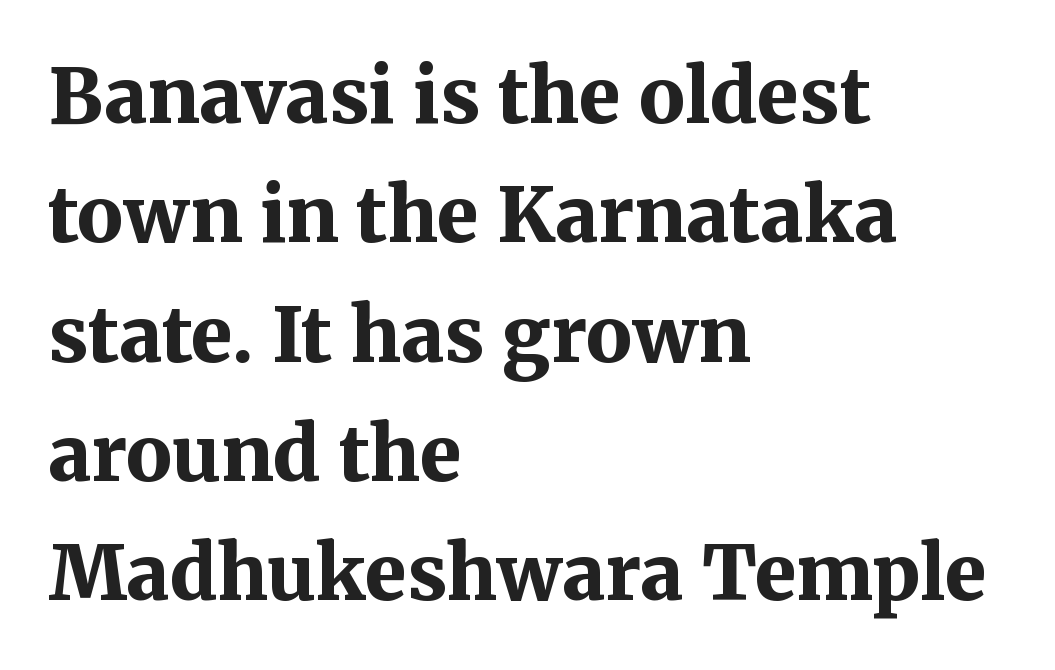
Upright lettering throughout. The rendering keeps characters at their native spacing. Reading down the block, your eye returns to a fixed left position each line. Strong, thick strokes mark this as bold type. Descender tails drop into unmarked territory.
